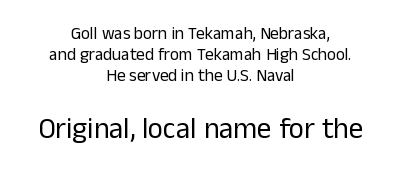
The image shows 29 px regular-weight sans-serif type, upright; set centered, normal line spacing (1.25x), normal letter spacing, not underlined; the second (bottom) block is 1.71x larger; low stroke contrast and a medium x-height.
